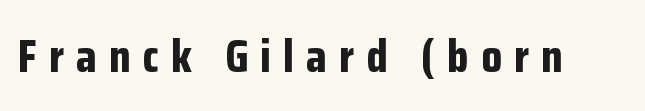
{"serif": "no", "italic": "no", "bold": "yes", "weight": "bold", "width": "condensed", "stroke_contrast": "low", "x_height": "medium", "monospaced": "no", "underline": "no", "letter_spacing": "wide", "letter_spacing_em": 0.26, "glyph_px": 47}
